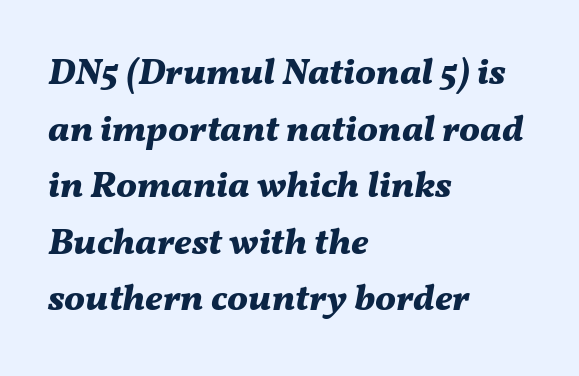
This rendering leaves character spacing at its baseline value. Italic? Definitely — the glyphs are oblique. Leading matches the norm, producing a regular column. The text block is weighted toward the left margin, trailing off unevenly rightward. These lines are rendered in a variable-pitch font.
